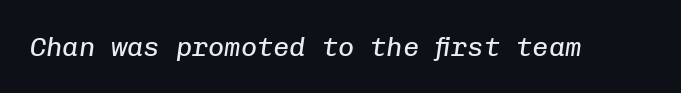
{"italic": "yes", "lean": "right", "slant_degrees": 8, "bold": "no", "underline": "no", "letter_spacing": "normal", "letter_spacing_em": 0.0, "glyph_px": 27}
